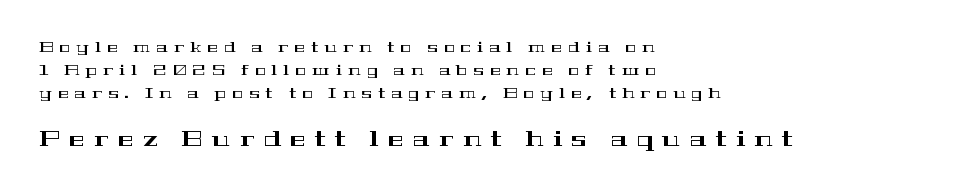
The image shows 21 px text type, upright; set left-aligned, normal line spacing (1.66x), unusually wide letter spacing (+0.45 em), not underlined; the second (bottom) block is 1.5x larger.
